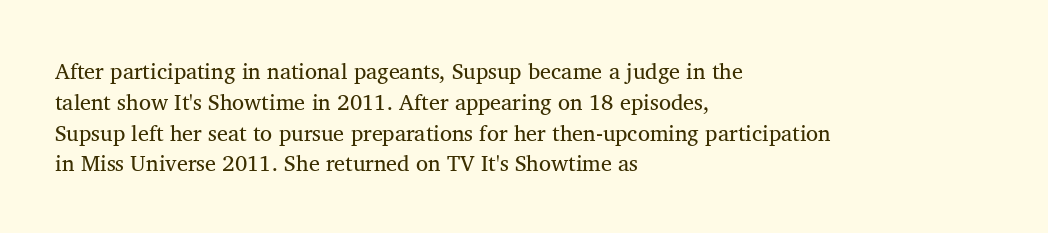
The image shows 22 px text type, upright; set left-aligned, normal line spacing (1.4x), normal letter spacing, not underlined.
